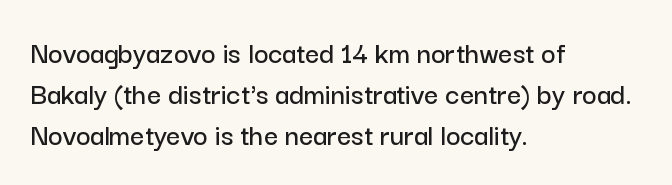
The image shows 31 px sans-serif type, upright; set left-aligned, normal line spacing (1.32x), normal letter spacing, not underlined; low stroke contrast and a medium x-height.
